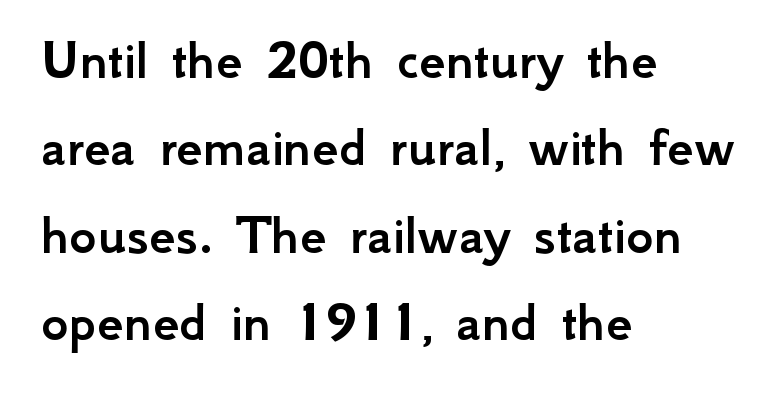
{"serif": "no", "italic": "no", "width": "normal", "stroke_contrast": "low", "x_height": "small", "monospaced": "no", "underline": "no", "align": "left", "line_spacing": "normal", "line_spacing_ratio": 1.48, "letter_spacing": "normal", "letter_spacing_em": 0.0, "glyph_px": 59}
